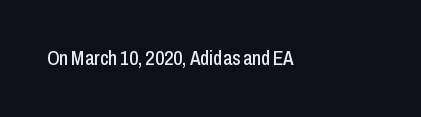
These lines keep a tight, regular rhythm from letter to letter. Unmarked baselines from the first word to the last. Italic: no, the glyphs are upright roman.
